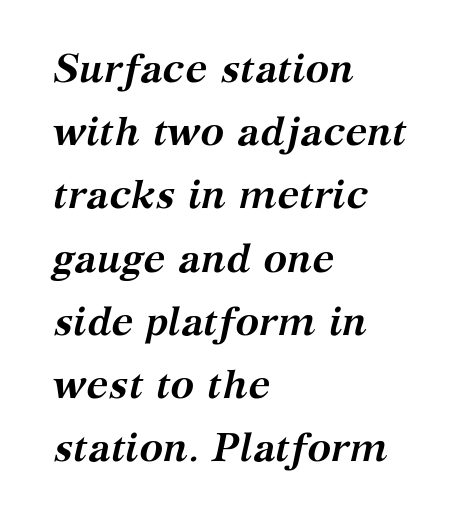
Think of a printed novel: that variable character pitch is what you see here. When letters slant like this, we call the style italic. Notice how thick the strokes are: this is what a full bold looks like. Look at the tracking — it's just the regular setting, nothing added. Descender tails drop into unmarked territory. The space between consecutive lines is moderate.
